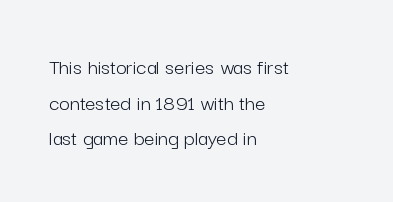
Baseline-to-baseline distance is the conventional proportion of letter height. The passage is arranged the way most books set body copy — flush left. The glyphs are unaccompanied by any horizontal stroke below them. The gaps between neighbouring characters are ordinary and unremarkable.
